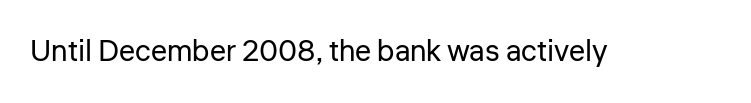
Q: Is the text bold? A: No.
Q: Is the text italic (slanted)? A: No, it is upright.
Q: Is the typeface a serif or a sans-serif typeface? A: Sans-serif.
Q: Is the text underlined? A: No.
Q: Is the spacing between letters normal or unusually wide? A: Normal.
Q: Width (condensed, normal, or wide)? A: Normal.
Q: Stroke contrast? A: Low.
Q: x-height? A: Medium.
Q: Monospaced? A: No.
